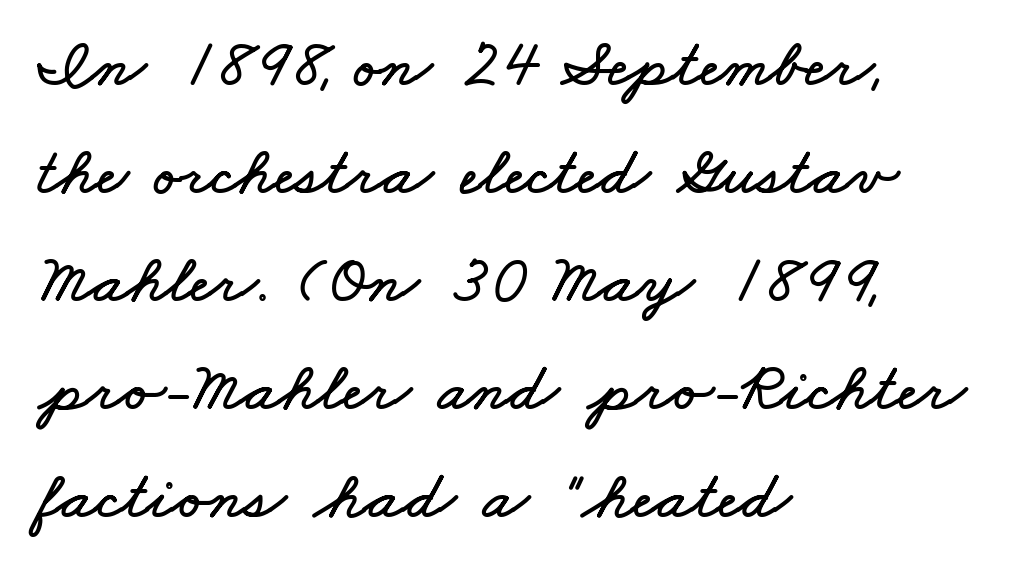
The text block is weighted toward the left margin, trailing off unevenly rightward. The words here are not underlined. Default kerning and tracking; the words read as compact shapes. Think of a printed novel: that variable character pitch is what you see here. This sample keeps an unexceptional amount of space between lines.
